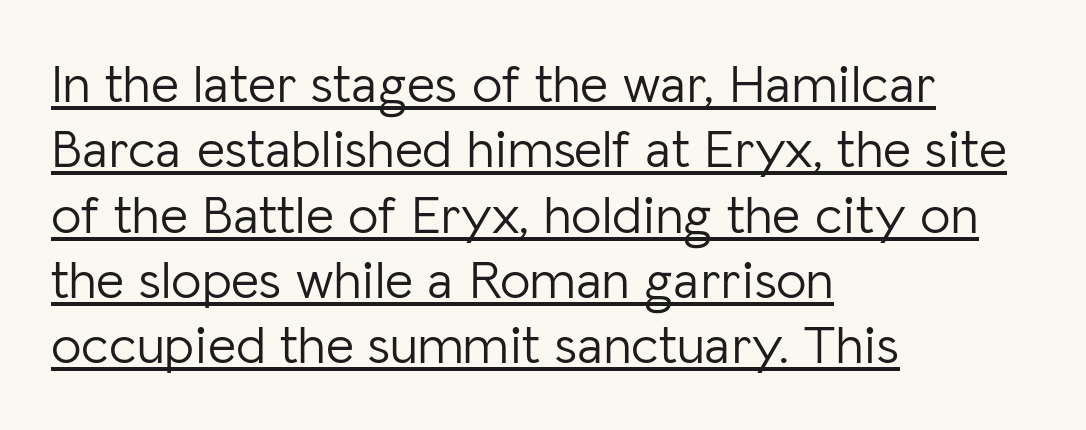
The image shows 54 px light sans-serif type, upright; set left-aligned, line spacing 1.21x, normal letter spacing, underlined; low stroke contrast and a medium x-height.
